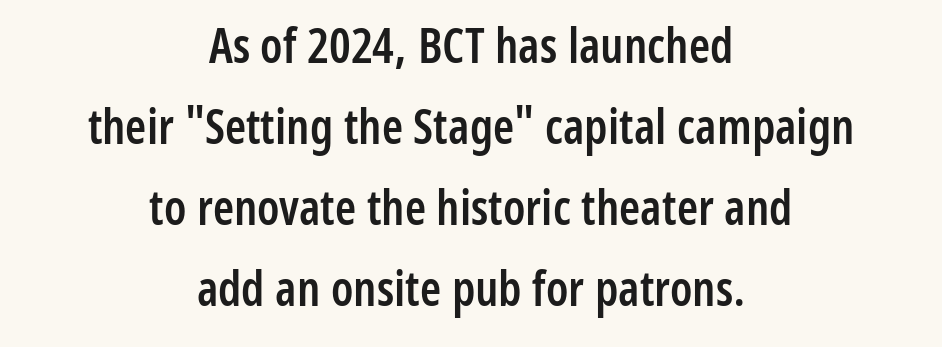
{"serif": "no", "italic": "no", "bold": "semi", "weight": "semibold", "width": "condensed", "stroke_contrast": "low", "x_height": "medium", "monospaced": "no", "underline": "no", "align": "center", "line_spacing": "normal", "line_spacing_ratio": 1.69, "letter_spacing": "normal", "letter_spacing_em": 0.0, "glyph_px": 48}
